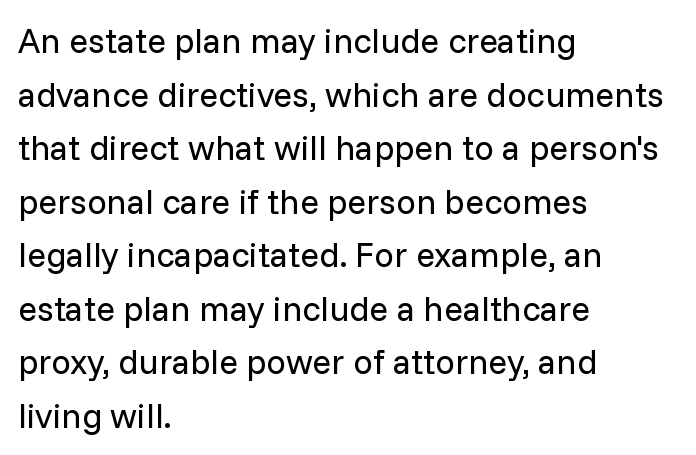
No chunkiness to these letters — they're not bold. The space beneath each line is pristine and unruled. Horizontally, the lines are justified to the leading edge only. The letters sit at their default tracking, neither squeezed nor spread.
